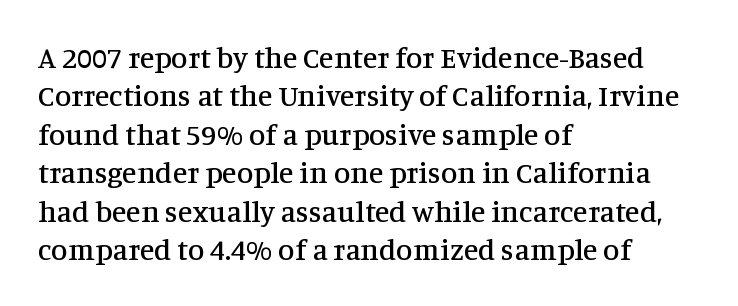
{"serif": "yes", "italic": "no", "width": "normal", "stroke_contrast": "medium", "x_height": "large", "monospaced": "no", "underline": "no", "align": "left", "line_spacing": "normal", "line_spacing_ratio": 1.28, "letter_spacing": "normal", "letter_spacing_em": 0.0, "glyph_px": 30}
